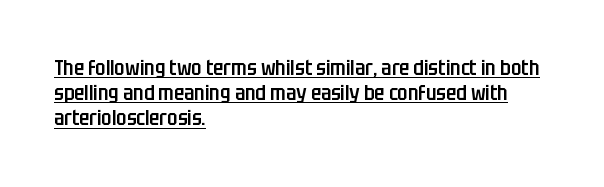
Typeset ragged right — the left edge is the straight one. Notice how the stems are strictly vertical — no italics here. Look at the tracking — it's just the regular setting, nothing added. Typographic density is moderately raised because the face is semibold.
